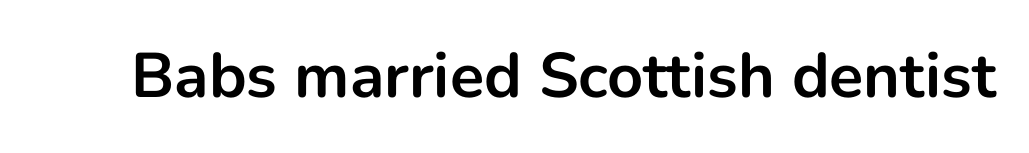
The image shows 63 px bold sans-serif type, upright; set normal letter spacing, not underlined; low stroke contrast and a medium x-height.
